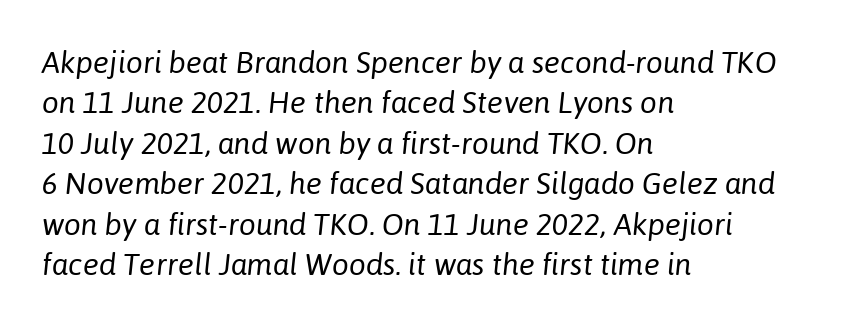
Reading down the column, the eye jumps a familiar distance to each next line. A clean baseline with only descenders dipping below it. Look at the tracking — it's just the regular setting, nothing added. Is the type slanted? Yes — the strokes lean at a clear angle. Do the characters align in a grid? No, the font is proportional.
